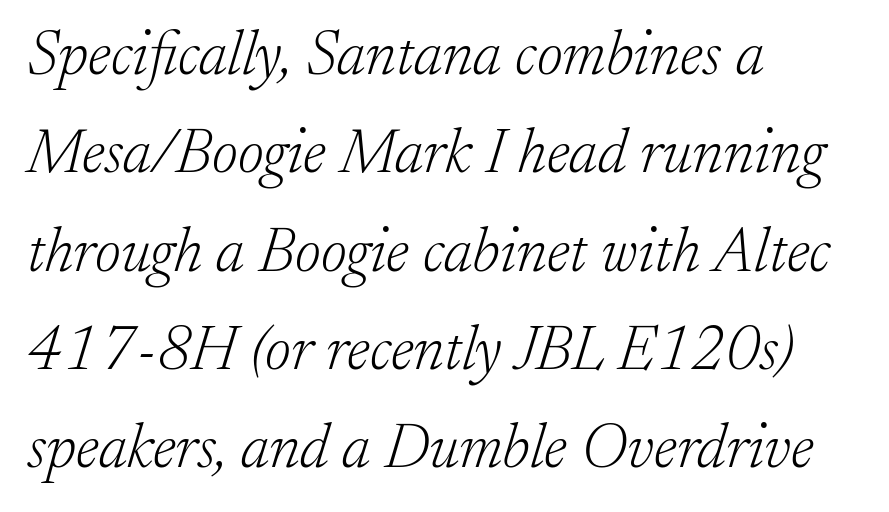
The image shows 63 px light serif type, italic (leaning right); set left-aligned, normal line spacing (1.56x), normal letter spacing, not underlined; low stroke contrast and a small x-height.
